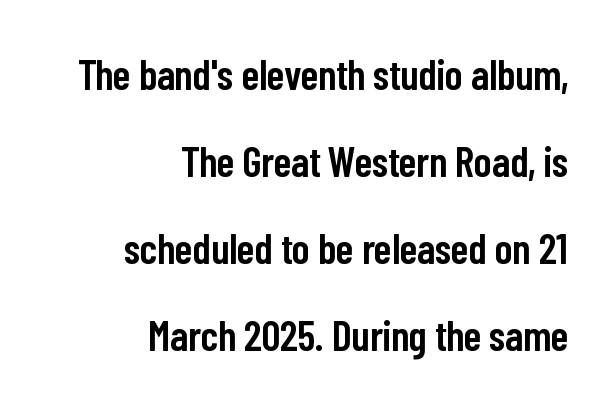
Q: Is the text bold? A: Semi-bold.
Q: Is the text italic (slanted)? A: No, it is upright.
Q: Is the typeface a serif or a sans-serif typeface? A: Sans-serif.
Q: Is the text underlined? A: No.
Q: How is the paragraph aligned? A: Right-aligned.
Q: Is the spacing between letters normal or unusually wide? A: Normal.
Q: Is the spacing between lines tight, normal or loose? A: Loose.
Q: Width (condensed, normal, or wide)? A: Condensed.
Q: Stroke contrast? A: Low.
Q: x-height? A: Medium.
Q: Monospaced? A: No.
